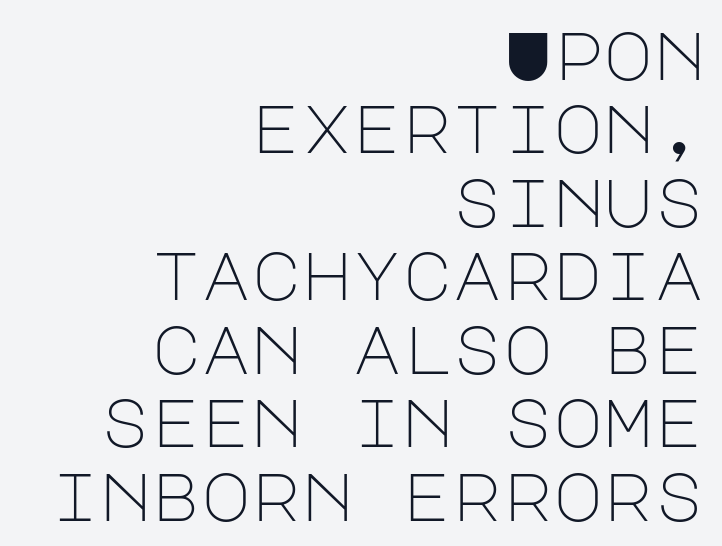
The characters display no serif detailing; their extremities are plain. Unbolded letterforms with no extra heft. Nothing unusual about the tracking: characters are spaced as the font intends. Closely set lines give the paragraph a compact silhouette. The passage shown is not underscored anywhere. A flush-right, rag-left setting is used for this passage.
